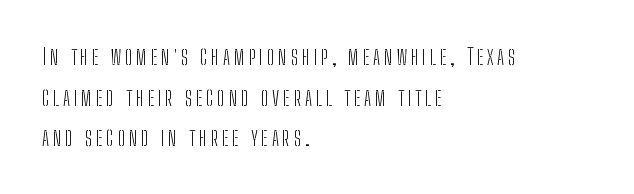
The image shows 23 px text type, upright; set left-aligned, line spacing 1.77x, not underlined.
